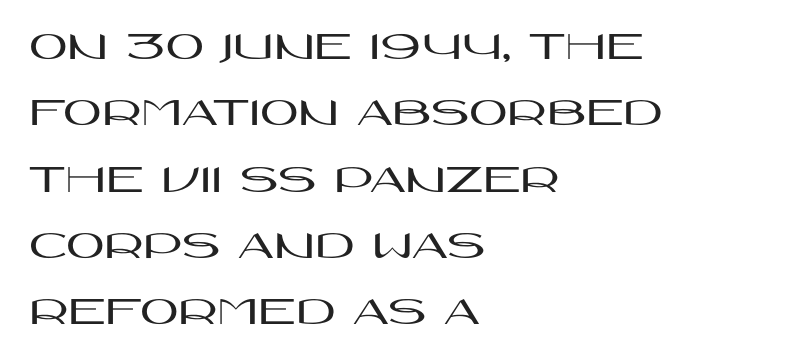
Q: Is the text italic (slanted)? A: No, it is upright.
Q: Is the typeface a serif or a sans-serif typeface? A: Sans-serif.
Q: Is the text underlined? A: No.
Q: How is the paragraph aligned? A: Left-aligned.
Q: Is the spacing between letters normal or unusually wide? A: Normal.
Q: Is the spacing between lines tight, normal or loose? A: Normal.
Q: Width (condensed, normal, or wide)? A: Wide.
Q: Stroke contrast? A: High.
Q: x-height? A: Large.
Q: Monospaced? A: No.
